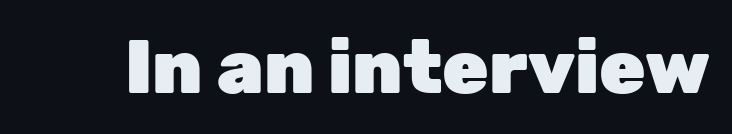
Q: Is the text bold? A: Yes.
Q: Is the text italic (slanted)? A: No, it is upright.
Q: Is the typeface a serif or a sans-serif typeface? A: Sans-serif.
Q: Is the text underlined? A: No.
Q: Is the spacing between letters normal or unusually wide? A: Normal.
Q: Width (condensed, normal, or wide)? A: Normal.
Q: Stroke contrast? A: Low.
Q: x-height? A: Medium.
Q: Monospaced? A: No.
